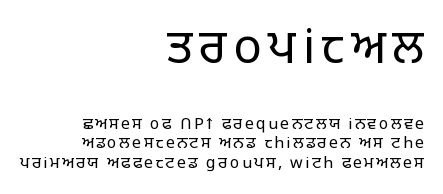
Q: Is the text bold? A: No.
Q: Is the text italic (slanted)? A: No, it is upright.
Q: Is the typeface a serif or a sans-serif typeface? A: Sans-serif.
Q: Is the text underlined? A: No.
Q: How is the paragraph aligned? A: Right-aligned.
Q: Which block of text is set in a larger size, the first (top) or the second (bottom)? A: The first (top) one.
Q: Width (condensed, normal, or wide)? A: Normal.
Q: Stroke contrast? A: Low.
Q: x-height? A: Large.
Q: Monospaced? A: No.
